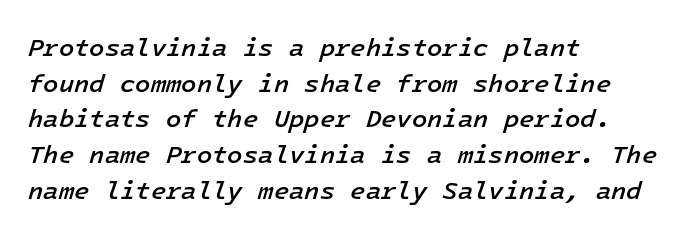
No extra tracking has been applied to these lines. Firm but not heavy-handed strokes: this text is semibold. An italicized treatment has been applied to the whole sample. The space directly below the letters is spotless. The lines sit at an ordinary, default distance from one another.
